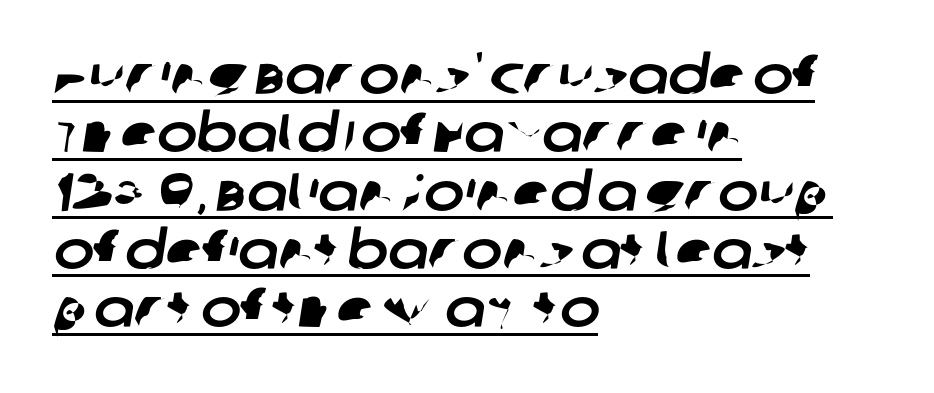
Q: Is the typeface a serif or a sans-serif typeface? A: Sans-serif.
Q: Is the text underlined? A: Yes.
Q: How is the paragraph aligned? A: Left-aligned.
Q: Is the spacing between letters normal or unusually wide? A: Normal.
Q: Is the spacing between lines tight, normal or loose? A: Tight.
Q: Width (condensed, normal, or wide)? A: Normal.
Q: Stroke contrast? A: Low.
Q: x-height? A: Large.
Q: Monospaced? A: No.
